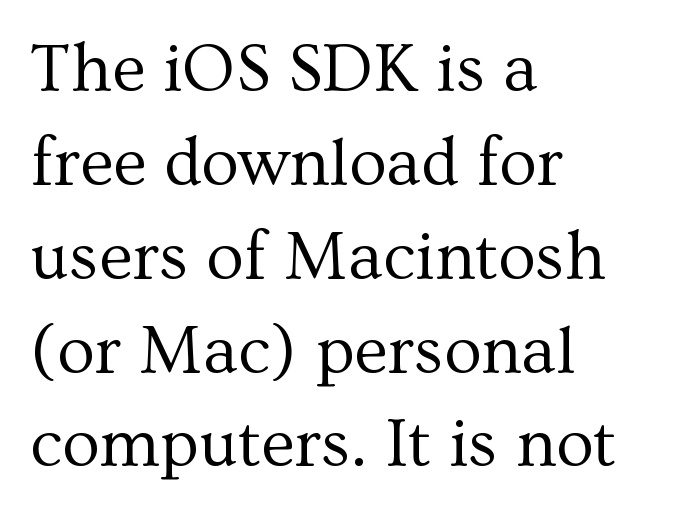
Words appear dense and cohesive because spacing is normal. A clean baseline with only descenders dipping below it. Stems here are at most as thick as an everyday book face. Teacher's note: observe the even left margin — that is flush-left alignment. The typography opts for an upright posture over an oblique one. Regarding serifs, this sample has them.
